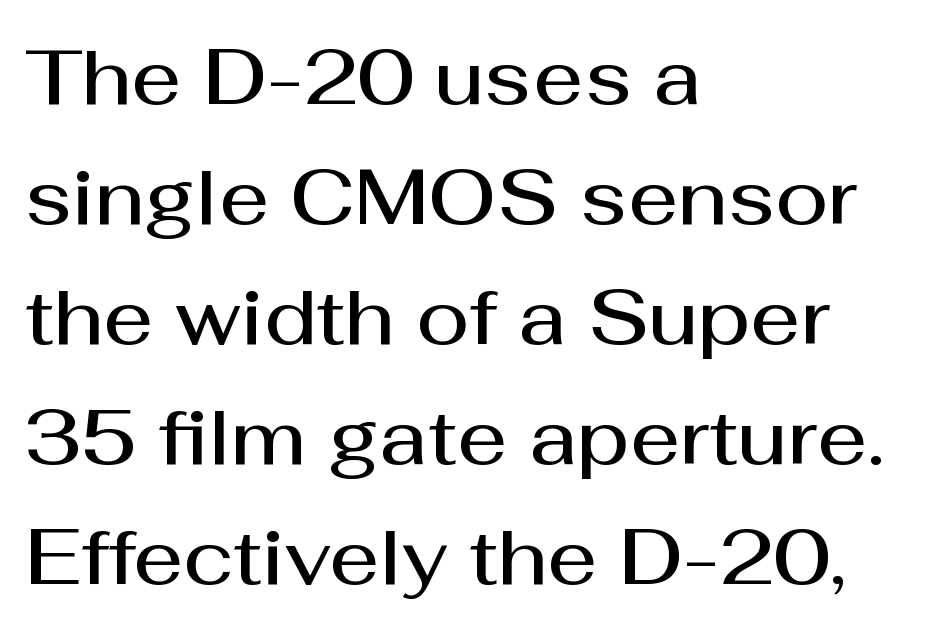
This block has exactly the height ordinary leading produces. These words are printed semibold, heavier than regular yet not bold. This sample is left-justified, so line endings fall wherever the words run out. The words here are not underlined. The letters sit at their default tracking, neither squeezed nor spread.
